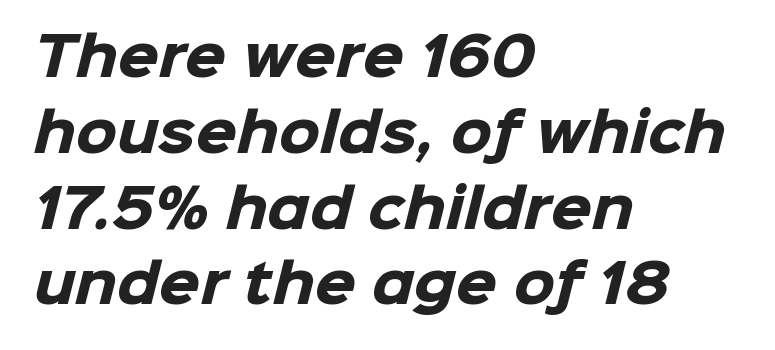
{"serif": "no", "bold": "yes", "weight": "heavy", "width": "normal", "stroke_contrast": "low", "x_height": "medium", "monospaced": "no", "underline": "no", "align": "left", "line_spacing": "normal", "line_spacing_ratio": 1.43, "letter_spacing": "normal", "letter_spacing_em": 0.0, "glyph_px": 53}
